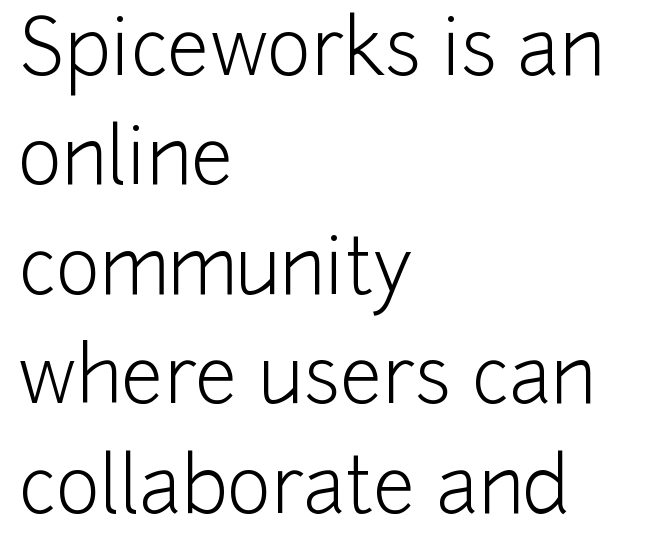
Q: Is the text bold? A: No.
Q: Is the text italic (slanted)? A: No, it is upright.
Q: Is the typeface a serif or a sans-serif typeface? A: Sans-serif.
Q: Is the text underlined? A: No.
Q: How is the paragraph aligned? A: Left-aligned.
Q: Is the spacing between letters normal or unusually wide? A: Normal.
Q: Is the spacing between lines tight, normal or loose? A: Normal.
Q: Width (condensed, normal, or wide)? A: Normal.
Q: Stroke contrast? A: Low.
Q: x-height? A: Medium.
Q: Monospaced? A: No.
